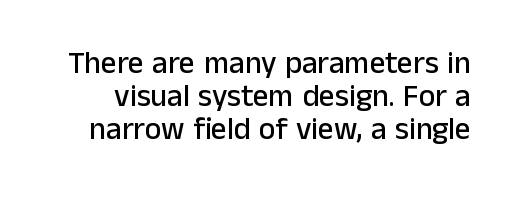
{"serif": "no", "italic": "no", "width": "normal", "stroke_contrast": "low", "x_height": "medium", "monospaced": "no", "underline": "no", "line_spacing": "tight", "line_spacing_ratio": 1.06, "letter_spacing": "normal", "letter_spacing_em": 0.0, "glyph_px": 31}
